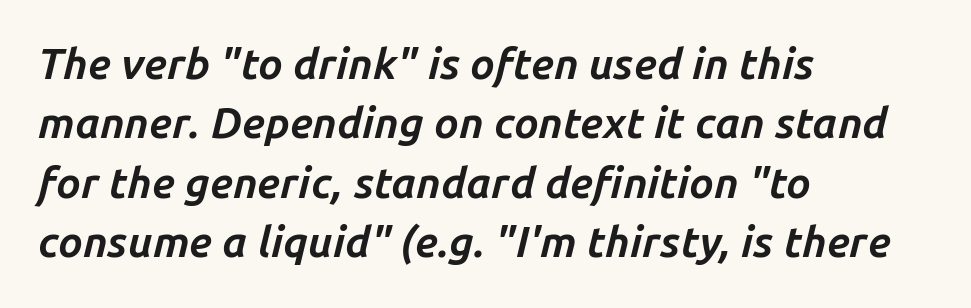
{"italic": "yes", "lean": "right", "slant_degrees": 14, "bold": "yes", "weight": "bold", "width": "normal", "stroke_contrast": "low", "x_height": "medium", "monospaced": "no", "underline": "no", "align": "left", "line_spacing": "normal", "line_spacing_ratio": 1.38, "letter_spacing": "normal", "letter_spacing_em": 0.0, "glyph_px": 43}
